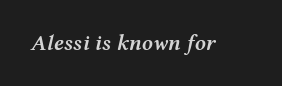
{"italic": "yes", "lean": "right", "slant_degrees": 12, "bold": "semi", "underline": "no", "letter_spacing": "normal", "letter_spacing_em": 0.0, "glyph_px": 22}
